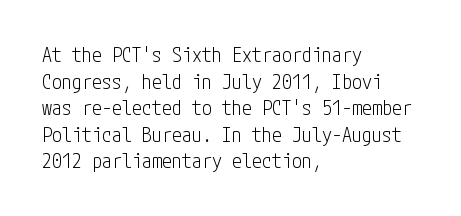
The image shows 20 px text type, upright; set left-aligned, normal line spacing (1.33x), normal letter spacing, not underlined.
